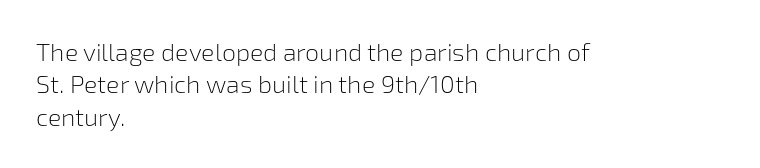
Q: Is the text bold? A: No.
Q: Is the text italic (slanted)? A: No, it is upright.
Q: Is the text underlined? A: No.
Q: How is the paragraph aligned? A: Left-aligned.
Q: Is the spacing between letters normal or unusually wide? A: Normal.
Q: Is the spacing between lines tight, normal or loose? A: Normal.
